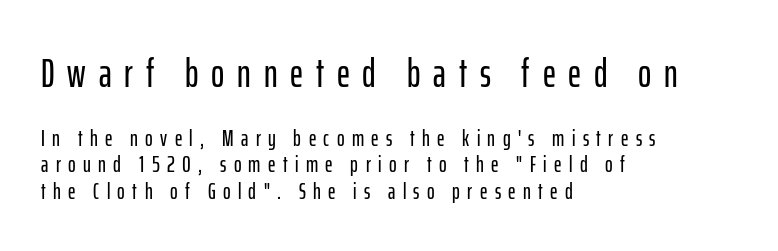
The image shows 40 px condensed sans-serif type, upright; set left-aligned, tight line spacing (1.15x), unusually wide letter spacing (+0.32 em), not underlined; the first (top) block is 1.74x larger; low stroke contrast and a medium x-height.
